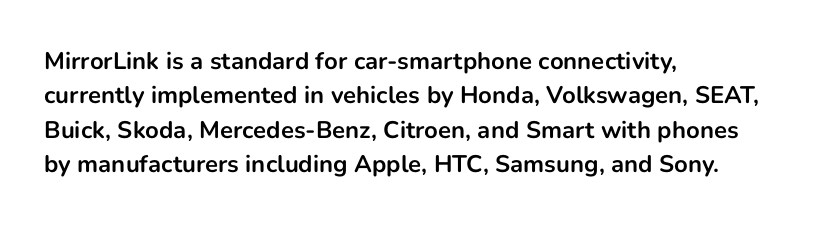
The passage shown is emphatically bold. The space directly below the letters is spotless. Italic? Not at all — the glyphs are vertical. The block of text has a typical density, with ordinary space between rows.
